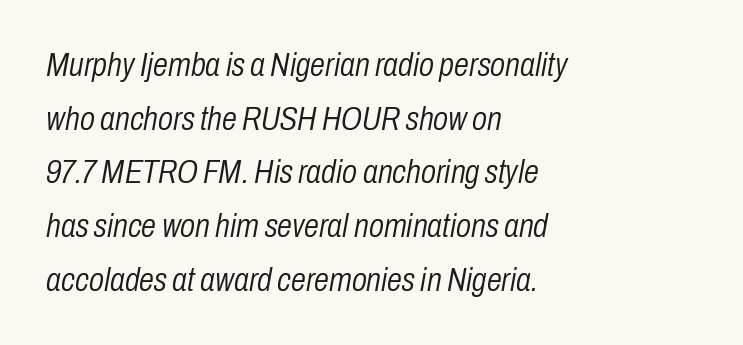
Line beginnings align vertically; line endings do not. The face used here is proportionally spaced, like ordinary book or web type. A bare baseline throughout the passage. Each new line begins a customary step beneath the previous one.
